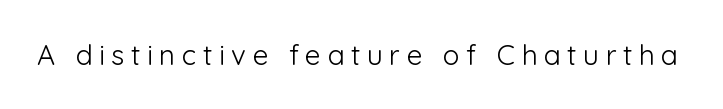
Q: Is the text bold? A: No.
Q: Is the text italic (slanted)? A: No, it is upright.
Q: Is the typeface a serif or a sans-serif typeface? A: Sans-serif.
Q: Is the text underlined? A: No.
Q: Is the spacing between letters normal or unusually wide? A: Unusually wide.
Q: Width (condensed, normal, or wide)? A: Normal.
Q: Stroke contrast? A: Low.
Q: x-height? A: Medium.
Q: Monospaced? A: No.
